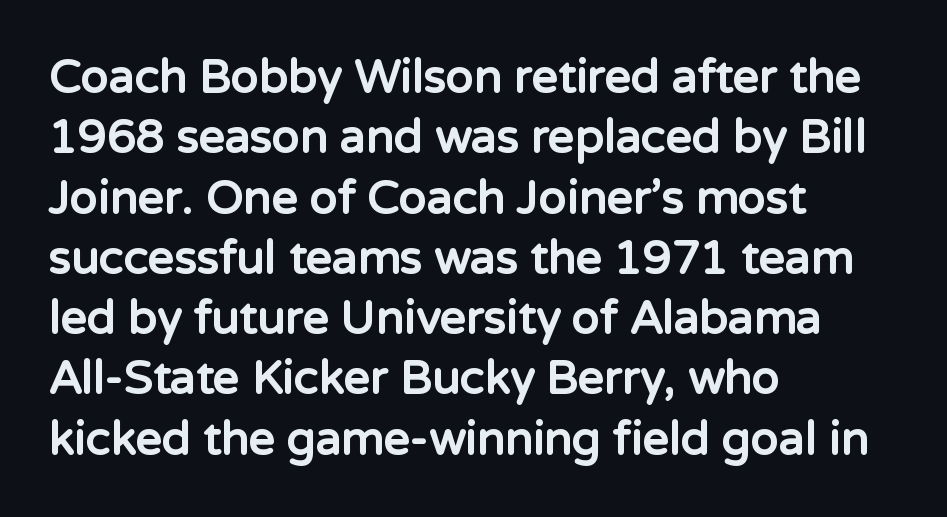
{"serif": "no", "italic": "no", "bold": "yes", "weight": "bold", "width": "normal", "stroke_contrast": "low", "x_height": "medium", "monospaced": "no", "underline": "no", "align": "left", "line_spacing": "normal", "line_spacing_ratio": 1.31, "letter_spacing": "normal", "letter_spacing_em": 0.0, "glyph_px": 46}
